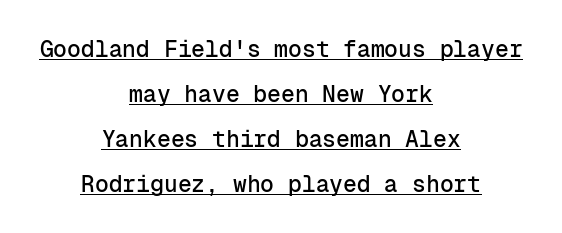
{"italic": "no", "underline": "yes", "align": "center", "line_spacing": "loose", "line_spacing_ratio": 1.96, "letter_spacing": "normal", "letter_spacing_em": 0.0, "glyph_px": 23}
